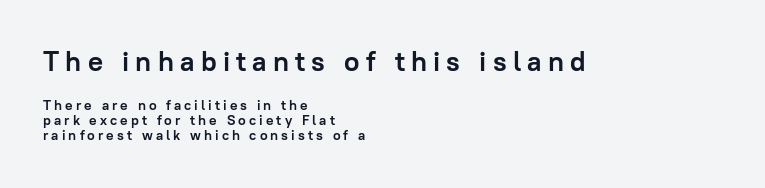
Pretty heavy lettering here — definitely bold. The passage shown begins with its larger block and ends with its smaller one. Compared with typical paragraphs, the rows here are closer together. The letters stand upright; this is a roman face.
